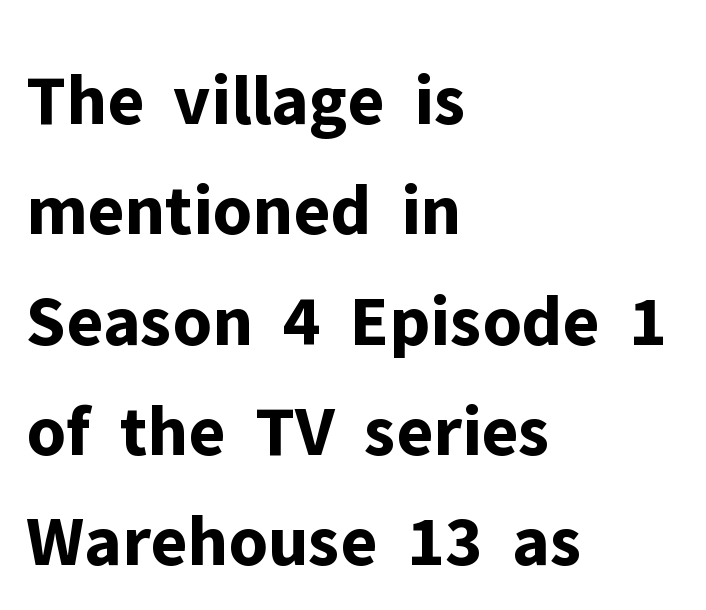
All the whitespace from short lines collects on the right. Inter-character spacing is left at the font's built-in metrics. The passage shown stacks its lines at a standard gap. The font family rendered here belongs to the sans-serif group. Do the characters align in a grid? No, the font is proportional. This is heavy type, rendered in bold.
